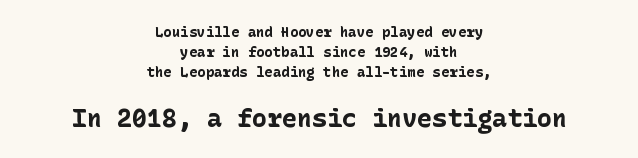
The image shows 25 px bold type, upright; set centered, normal line spacing (1.44x), normal letter spacing, not underlined; the second (bottom) block is 1.79x larger.
